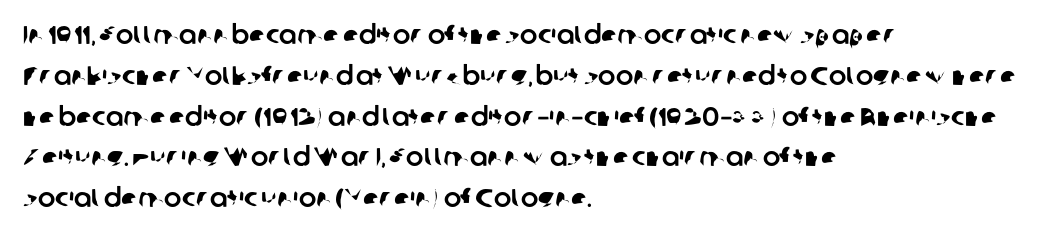
{"underline": "no", "align": "left", "line_spacing": "normal", "line_spacing_ratio": 1.57, "letter_spacing": "normal", "letter_spacing_em": 0.0, "glyph_px": 26}
